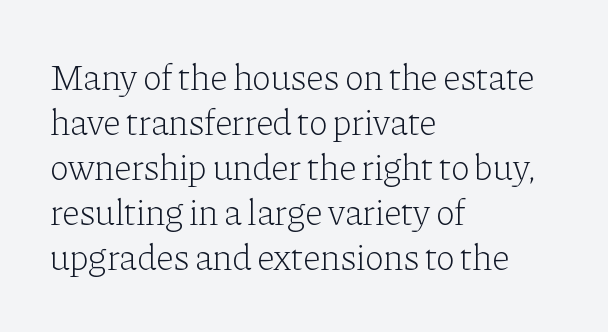
Letterform terminals end in serifs throughout the passage. Successive baselines arrive at the customary interval. Proportional: the letters do not fall into vertical columns. Posture: vertical.
